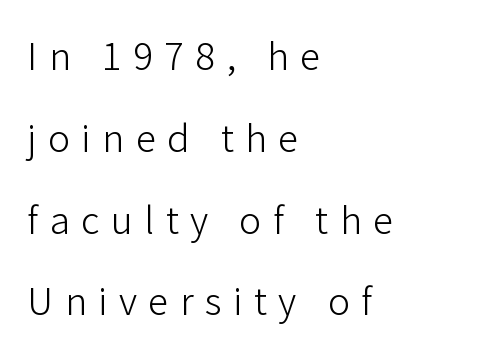
The image shows 37 px light sans-serif type, upright; set left-aligned, loose line spacing (2.21x), unusually wide letter spacing (+0.31 em), not underlined; low stroke contrast and a medium x-height.
